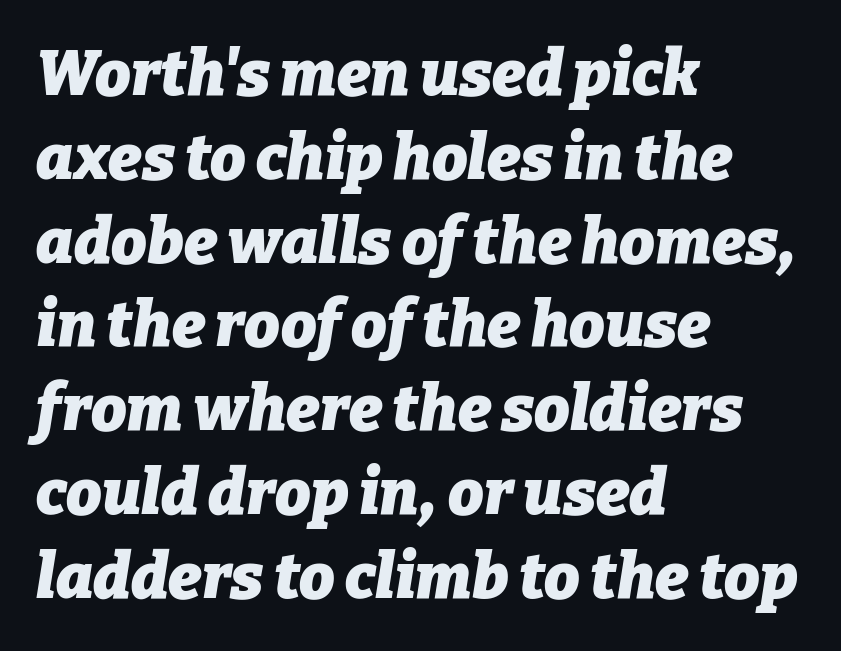
Q: Is the text bold? A: Yes.
Q: Is the text italic (slanted)? A: Yes, it leans right by about 9 degrees.
Q: Is the text underlined? A: No.
Q: How is the paragraph aligned? A: Left-aligned.
Q: Is the spacing between letters normal or unusually wide? A: Normal.
Q: Is the spacing between lines tight, normal or loose? A: Normal.
Q: Width (condensed, normal, or wide)? A: Normal.
Q: Stroke contrast? A: Low.
Q: x-height? A: Medium.
Q: Monospaced? A: No.
